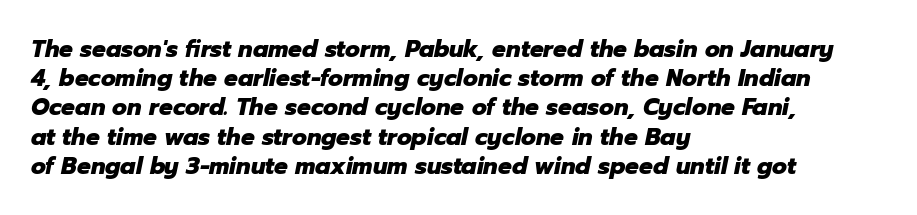
Q: Is the text bold? A: Yes.
Q: Is the text italic (slanted)? A: Yes, it leans right by about 12 degrees.
Q: Is the text underlined? A: No.
Q: How is the paragraph aligned? A: Left-aligned.
Q: Is the spacing between letters normal or unusually wide? A: Normal.
Q: Is the spacing between lines tight, normal or loose? A: Normal.
